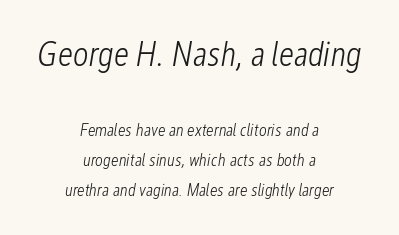
Q: Is the text bold? A: No.
Q: Is the text italic (slanted)? A: Yes, it leans right by about 12 degrees.
Q: Is the text underlined? A: No.
Q: How is the paragraph aligned? A: Centered.
Q: Is the spacing between letters normal or unusually wide? A: Normal.
Q: Which block of text is set in a larger size, the first (top) or the second (bottom)? A: The first (top) one.
Q: Width (condensed, normal, or wide)? A: Condensed.
Q: Stroke contrast? A: Low.
Q: x-height? A: Medium.
Q: Monospaced? A: No.
